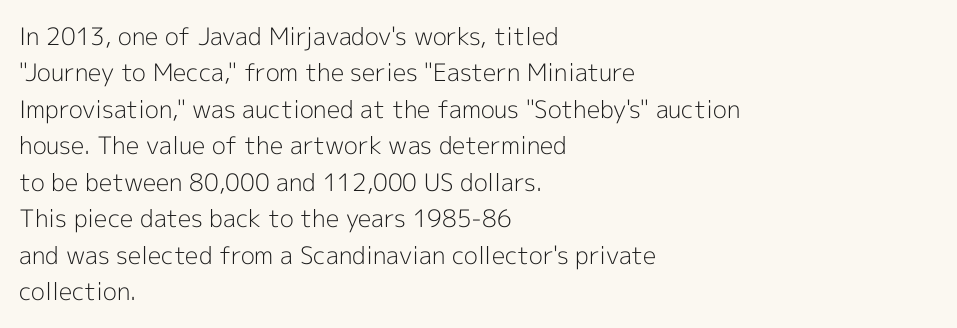
Q: Is the text bold? A: No.
Q: Is the text italic (slanted)? A: No, it is upright.
Q: Is the text underlined? A: No.
Q: How is the paragraph aligned? A: Left-aligned.
Q: Is the spacing between letters normal or unusually wide? A: Normal.
Q: Is the spacing between lines tight, normal or loose? A: Normal.
